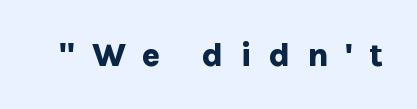
Q: Is the text bold? A: Yes.
Q: Is the text italic (slanted)? A: No, it is upright.
Q: Is the typeface a serif or a sans-serif typeface? A: Sans-serif.
Q: Is the text underlined? A: No.
Q: Is the spacing between letters normal or unusually wide? A: Unusually wide.
Q: Width (condensed, normal, or wide)? A: Normal.
Q: Stroke contrast? A: Low.
Q: x-height? A: Medium.
Q: Monospaced? A: No.
